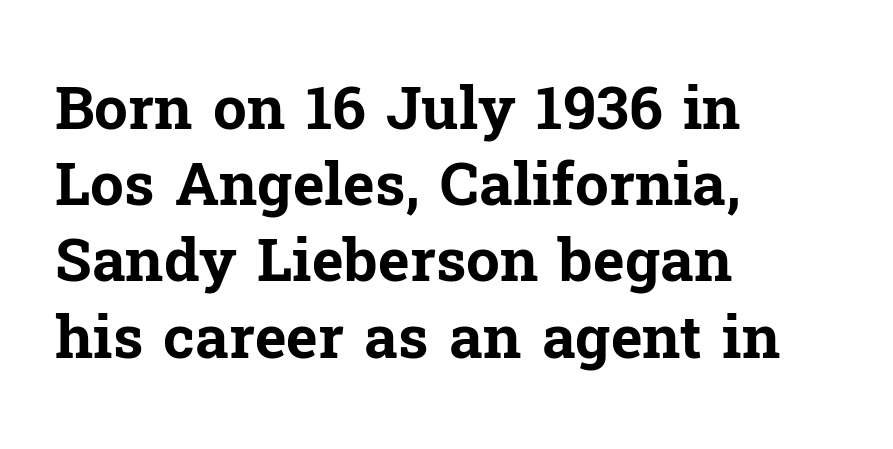
{"serif": "yes", "italic": "no", "bold": "yes", "weight": "bold", "width": "normal", "stroke_contrast": "low", "x_height": "medium", "monospaced": "no", "underline": "no", "align": "left", "line_spacing": "normal", "line_spacing_ratio": 1.27, "letter_spacing": "normal", "letter_spacing_em": 0.0, "glyph_px": 60}
